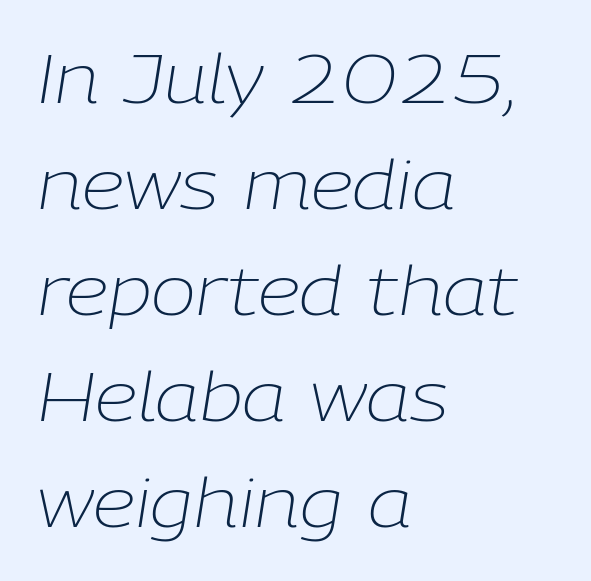
The image shows 68 px light type, italic (leaning right); set left-aligned, normal line spacing (1.56x), normal letter spacing, not underlined; low stroke contrast and a medium x-height.
